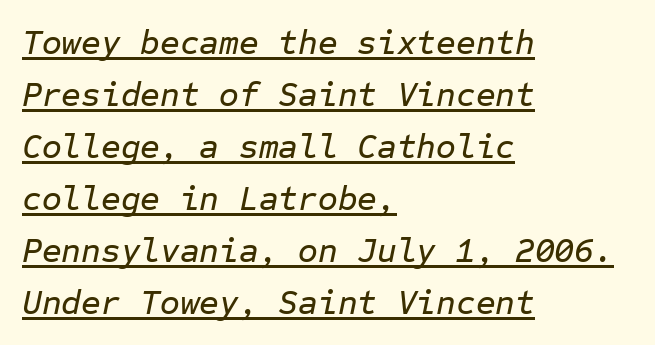
Q: Is the text italic (slanted)? A: Yes, it leans right by about 12 degrees.
Q: Is the text underlined? A: Yes.
Q: How is the paragraph aligned? A: Left-aligned.
Q: Is the spacing between letters normal or unusually wide? A: Normal.
Q: Is the spacing between lines tight, normal or loose? A: Normal.
Q: Width (condensed, normal, or wide)? A: Normal.
Q: Stroke contrast? A: Low.
Q: x-height? A: Medium.
Q: Monospaced? A: Yes.
